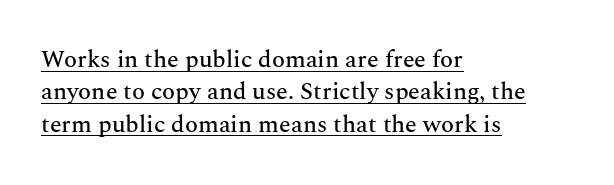
{"italic": "no", "underline": "yes", "align": "left", "line_spacing": "normal", "line_spacing_ratio": 1.35, "letter_spacing": "normal", "letter_spacing_em": 0.0, "glyph_px": 24}
